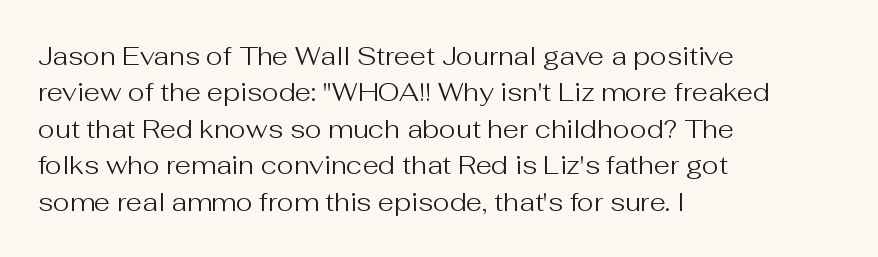
{"italic": "no", "bold": "no", "underline": "no", "align": "left", "line_spacing": "normal", "line_spacing_ratio": 1.4, "letter_spacing": "normal", "letter_spacing_em": 0.0, "glyph_px": 26}
